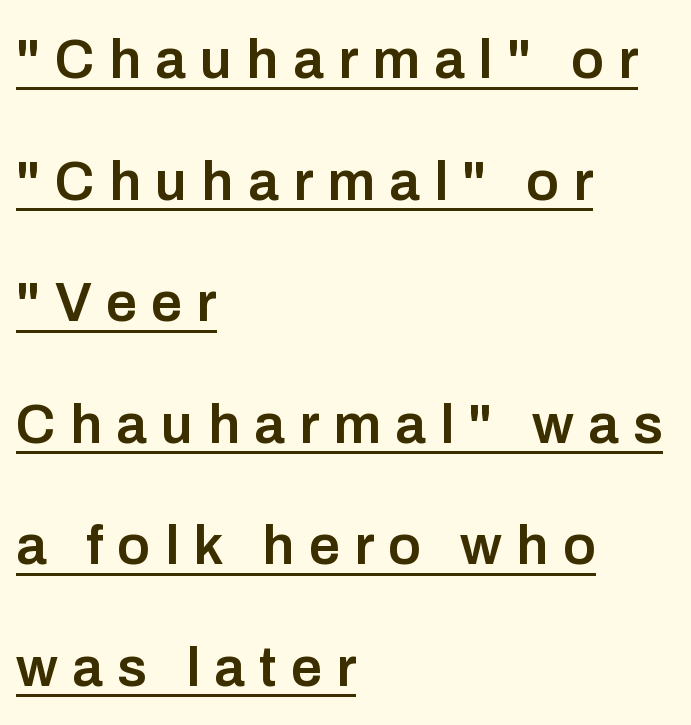
Spacing verdict: proportional, widths tailored to each character. Is the letter spacing exaggerated? Yes — the characters are pushed far apart. The lines are spread far apart with generous leading. The rendering anchors every line to the left-hand side. Typographic density is moderately raised because the face is semibold. The type family on display is of the sans-serif kind.
